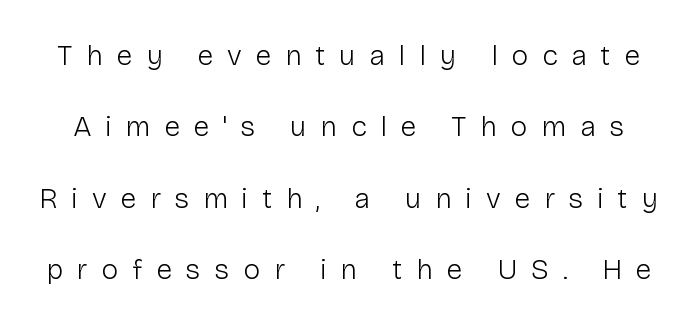
The image shows 29 px light sans-serif type, upright; set loose line spacing (2.46x), unusually wide letter spacing (+0.47 em), not underlined; low stroke contrast and a medium x-height.
